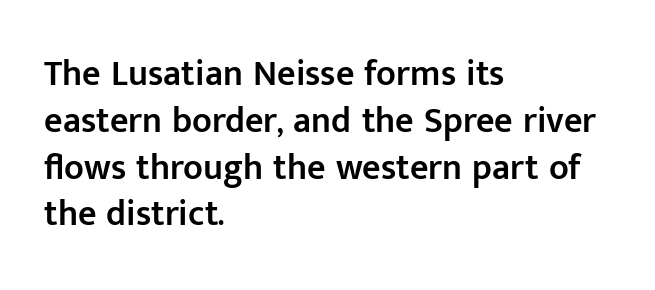
Q: Is the text bold? A: Semi-bold.
Q: Is the text italic (slanted)? A: No, it is upright.
Q: Is the typeface a serif or a sans-serif typeface? A: Sans-serif.
Q: Is the text underlined? A: No.
Q: How is the paragraph aligned? A: Left-aligned.
Q: Is the spacing between letters normal or unusually wide? A: Normal.
Q: Is the spacing between lines tight, normal or loose? A: Normal.
Q: Width (condensed, normal, or wide)? A: Normal.
Q: Stroke contrast? A: Low.
Q: x-height? A: Medium.
Q: Monospaced? A: No.
